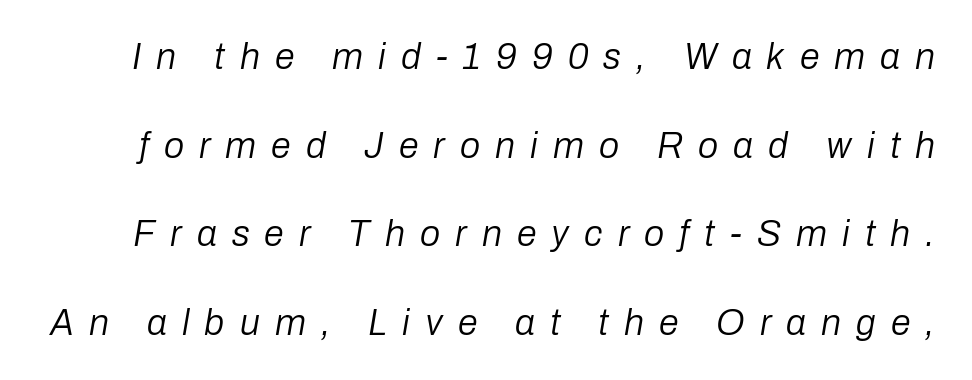
{"italic": "yes", "lean": "right", "slant_degrees": 10, "bold": "no", "weight": "regular", "width": "normal", "stroke_contrast": "low", "x_height": "medium", "monospaced": "no", "underline": "no", "line_spacing": "loose", "line_spacing_ratio": 2.46, "letter_spacing": "wide", "letter_spacing_em": 0.42, "glyph_px": 36}
